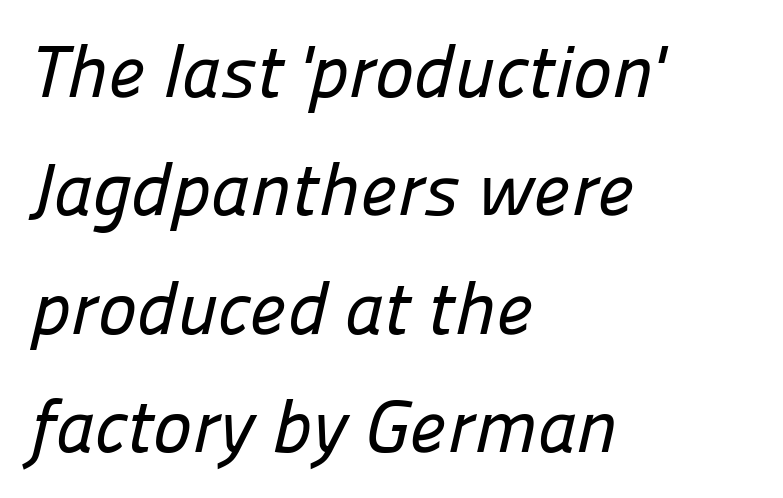
This sample has the flowing, uneven cadence of proportional lettering. Quick note: interline space is typical. This sample uses a sans-serif face. Visually the block forms a straight wall on the left and a jagged coastline on the right.
